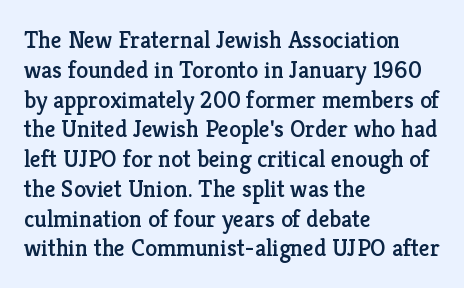
This sample uses an upright cut, with every glyph sitting square on the baseline. The space beneath each line is pristine and unruled. Short note: letters normally spaced. A classic flush-left, rag-right setting is used for this passage.
